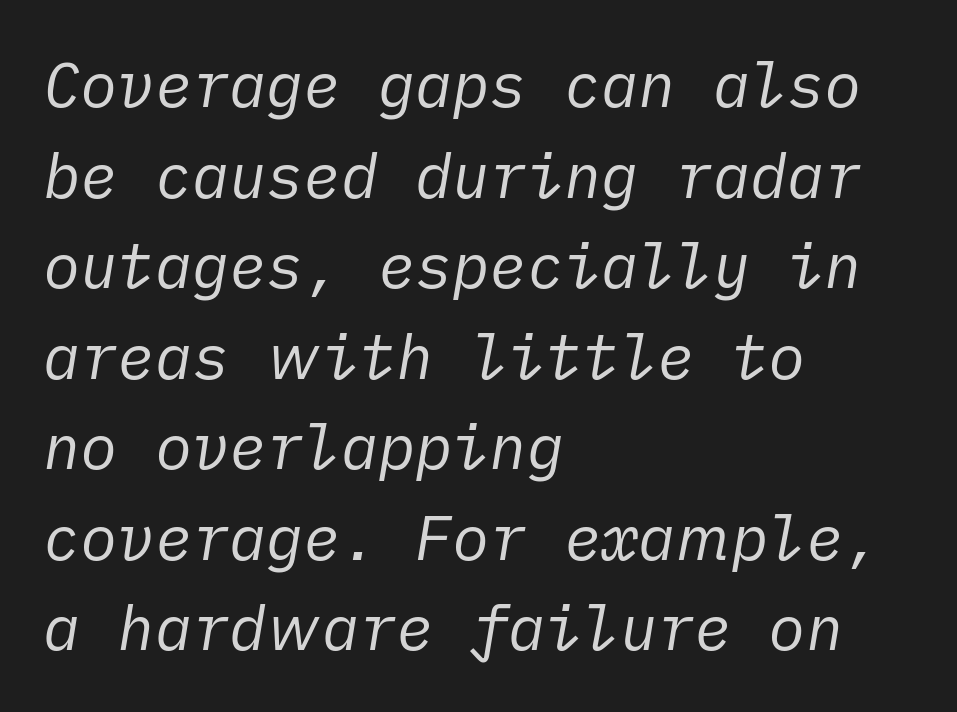
This block has exactly the height ordinary leading produces. Slant detected: the letters are inclined. The letters look calm and open, with moderate or lighter stems. You could call the tracking neutral — neither tight nor loose.
